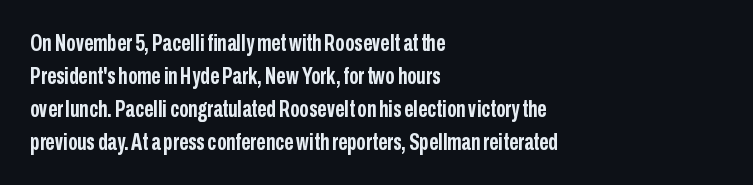
{"italic": "no", "bold": "yes", "underline": "no", "align": "left", "line_spacing": "normal", "line_spacing_ratio": 1.43, "letter_spacing": "normal", "letter_spacing_em": 0.0, "glyph_px": 23}
